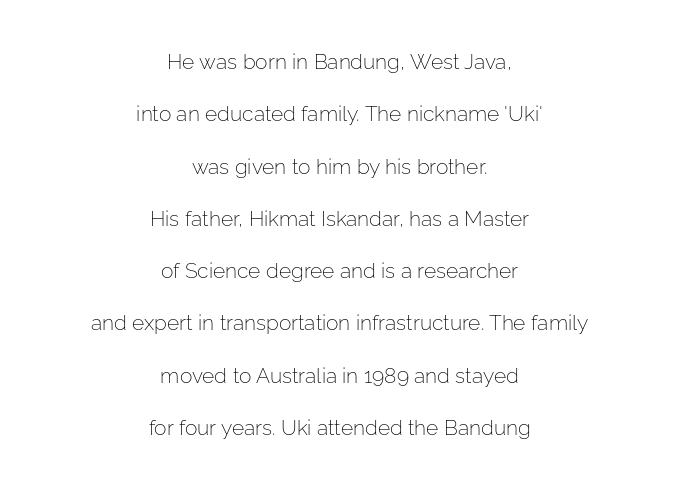
The glyphs are unaccompanied by any horizontal stroke below them. There is no visible air inserted between adjacent glyphs. Posture: vertical. Alignment: centered. Heft: none added — not bold. Compared with typical paragraphs, the rows here are farther apart.
